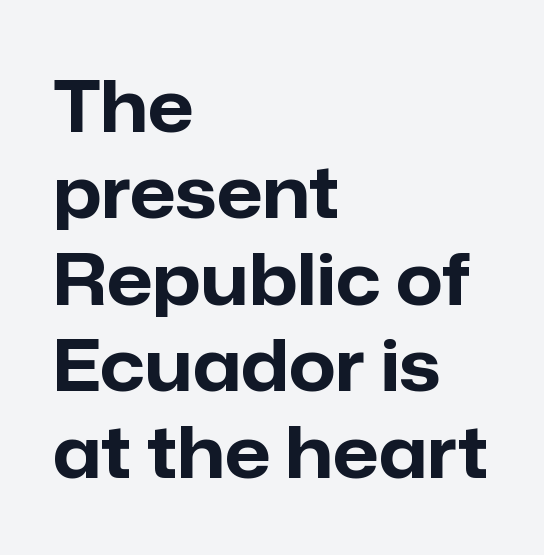
Varying glyph widths throughout — classic text-font behaviour. Each line starts at the same left margin while the right side varies. Serifs: no, the terminals of the letterforms are clean. Glance below the letters and you will spot only blank space.
